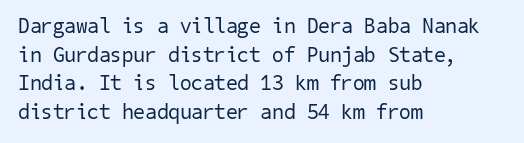
{"bold": "no", "underline": "no", "align": "left", "line_spacing": "normal", "line_spacing_ratio": 1.36, "letter_spacing": "normal", "letter_spacing_em": 0.0, "glyph_px": 21}
